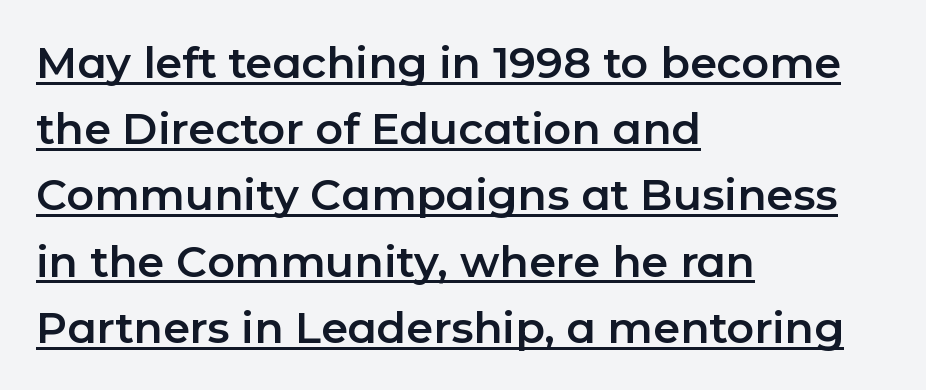
{"serif": "no", "italic": "no", "width": "normal", "stroke_contrast": "low", "x_height": "medium", "monospaced": "no", "underline": "yes", "align": "left", "line_spacing": "normal", "line_spacing_ratio": 1.54, "letter_spacing": "normal", "letter_spacing_em": 0.0, "glyph_px": 43}
